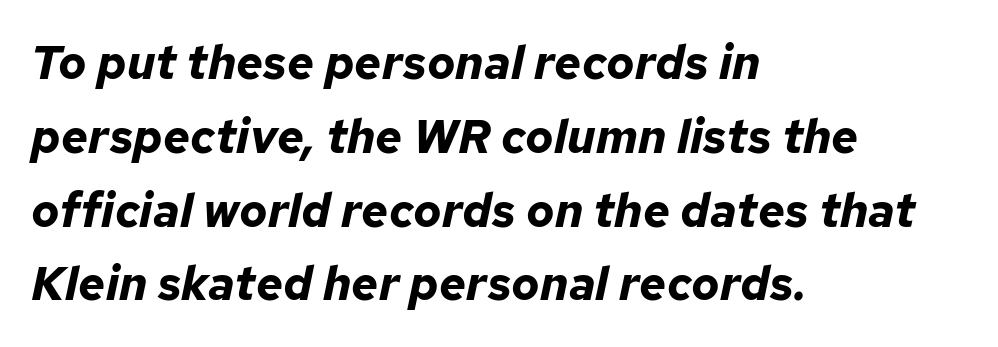
Rendered with sloped, italic letterforms. One-word summary of the alignment: left. Words float on clear page, feet unadorned. Horizontal bands of white between lines are of average thickness.
